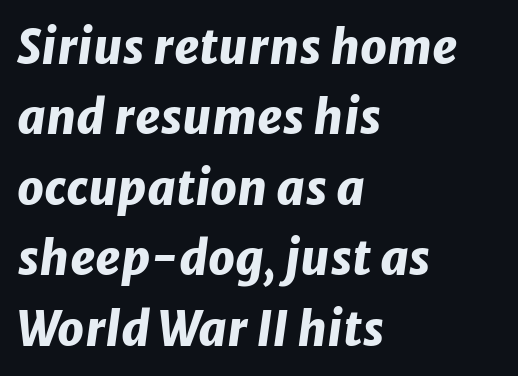
The rendering uses natural spacing where letterforms have individual widths. Line starts are locked; line ends wander. The strip under each line holds only bare page. This sample keeps an unexceptional amount of space between lines. Caption: bold face, heavy strokes.
